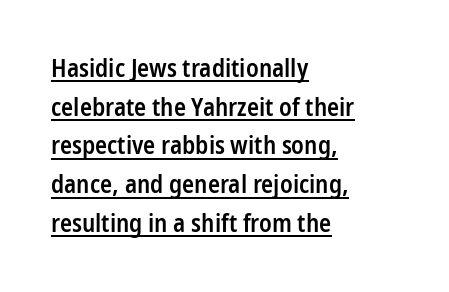
{"italic": "no", "bold": "semi", "underline": "yes", "align": "left", "line_spacing": "normal", "line_spacing_ratio": 1.55, "letter_spacing": "normal", "letter_spacing_em": 0.0, "glyph_px": 25}
